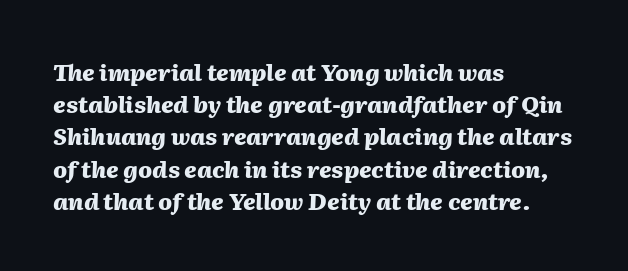
How are the letters spaced? Ordinarily, with no added tracking. When letters slant like this, we call the style italic. The block of text has a typical density, with ordinary space between rows. Check the space under the baseline: it is left empty. Every row of glyphs begins at an identical x-position on the left. Plenty of ink on the page — the face is bold.
